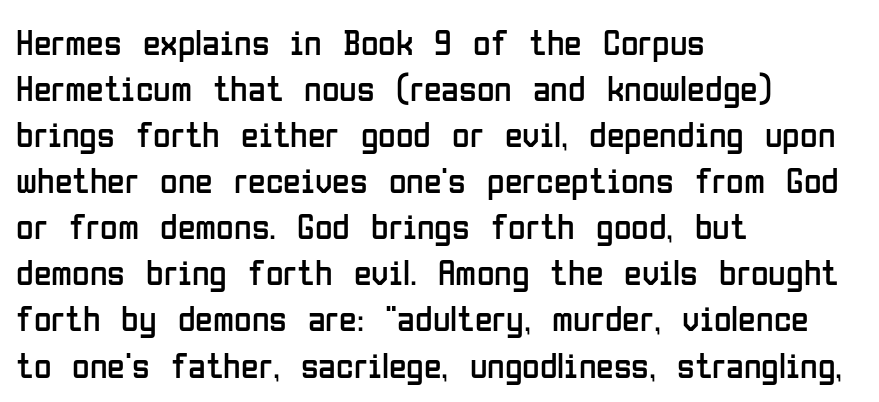
The image shows 36 px regular-weight, condensed sans-serif type, upright; set left-aligned, normal line spacing (1.28x), normal letter spacing, not underlined; low stroke contrast and a medium x-height.
